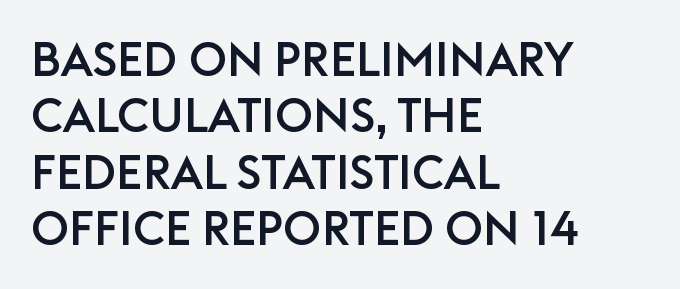
Letter spacing: default. Typeset ragged right — the left edge is the straight one. Is this a fixed-width face? No — the glyphs have proportional, varying widths. The space directly below the letters is spotless. Type style note: lacks serifs. The letters stand upright; this is a roman face.
